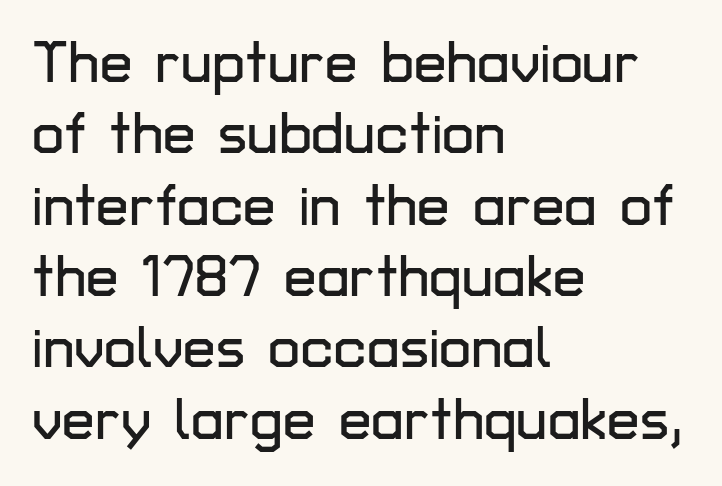
The letters advance in unequal steps, a hallmark of proportional type. A roman cut, with each character standing at attention. The lines are quadded left. The face used here is a sans, in the tradition of grotesques and geometrics.
